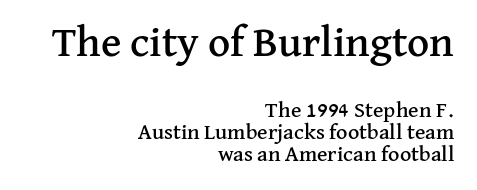
Q: Is the text italic (slanted)? A: No, it is upright.
Q: Is the typeface a serif or a sans-serif typeface? A: Serif.
Q: Is the text underlined? A: No.
Q: How is the paragraph aligned? A: Right-aligned.
Q: Is the spacing between letters normal or unusually wide? A: Normal.
Q: Is the spacing between lines tight, normal or loose? A: Tight.
Q: Which block of text is set in a larger size, the first (top) or the second (bottom)? A: The first (top) one.
Q: Width (condensed, normal, or wide)? A: Normal.
Q: Stroke contrast? A: Medium.
Q: x-height? A: Medium.
Q: Monospaced? A: No.
